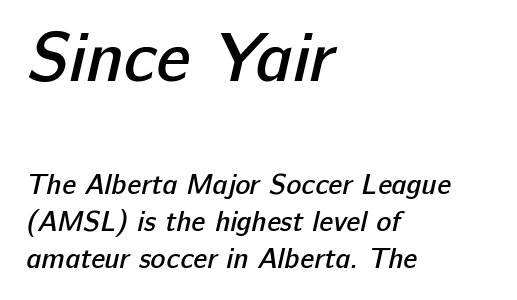
Q: Is the text bold? A: Semi-bold.
Q: Is the typeface a serif or a sans-serif typeface? A: Sans-serif.
Q: Is the text underlined? A: No.
Q: How is the paragraph aligned? A: Left-aligned.
Q: Is the spacing between letters normal or unusually wide? A: Normal.
Q: Is the spacing between lines tight, normal or loose? A: Normal.
Q: Which block of text is set in a larger size, the first (top) or the second (bottom)? A: The first (top) one.
Q: Width (condensed, normal, or wide)? A: Normal.
Q: Stroke contrast? A: Low.
Q: x-height? A: Medium.
Q: Monospaced? A: No.
